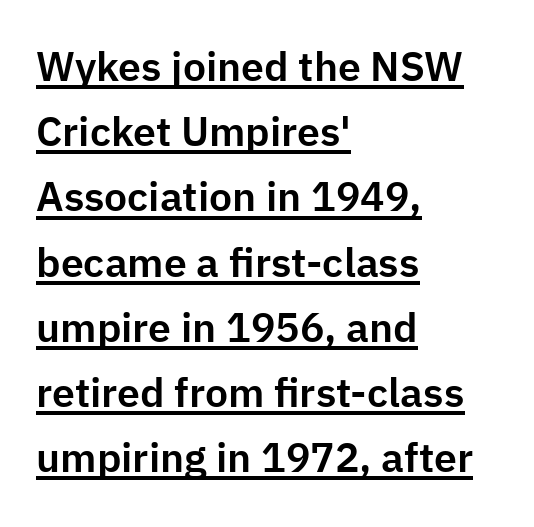
Q: Is the text italic (slanted)? A: No, it is upright.
Q: Is the typeface a serif or a sans-serif typeface? A: Sans-serif.
Q: Is the text underlined? A: Yes.
Q: How is the paragraph aligned? A: Left-aligned.
Q: Is the spacing between letters normal or unusually wide? A: Normal.
Q: Is the spacing between lines tight, normal or loose? A: Normal.
Q: Width (condensed, normal, or wide)? A: Normal.
Q: Stroke contrast? A: Low.
Q: x-height? A: Medium.
Q: Monospaced? A: No.
